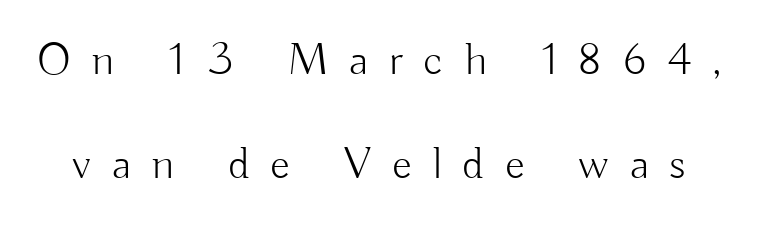
The image shows 46 px light sans-serif type, upright; set loose line spacing (2.27x), unusually wide letter spacing (+0.45 em), not underlined; low stroke contrast and a small x-height.
